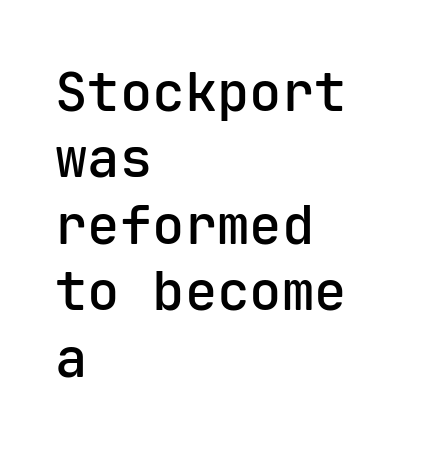
In terms of posture, this sample is upright. A somewhat darkened texture: the type is semibold rather than bold. The line texture is even and compact thanks to regular tracking. Caption: multi-line text, flush left, ragged right. Does the type have serifs? No, each stem ends abruptly. Spacing verdict: monospaced, one width for all characters.
